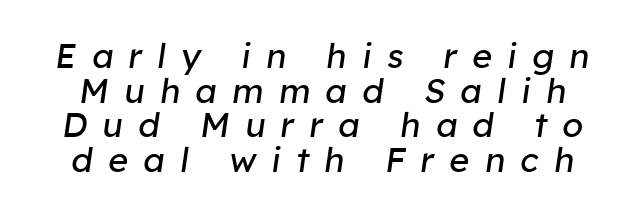
The image shows 34 px regular-weight type, italic (leaning right); set tight line spacing (1.02x), unusually wide letter spacing (+0.45 em), not underlined; low stroke contrast and a medium x-height.
